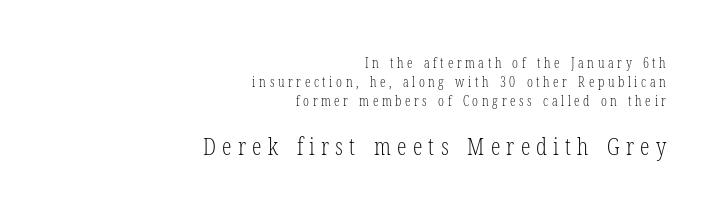
The image shows 24 px text type, upright; set right-aligned, normal line spacing (1.36x), unusually wide letter spacing (+0.26 em), not underlined; the second (bottom) block is 1.71x larger.
